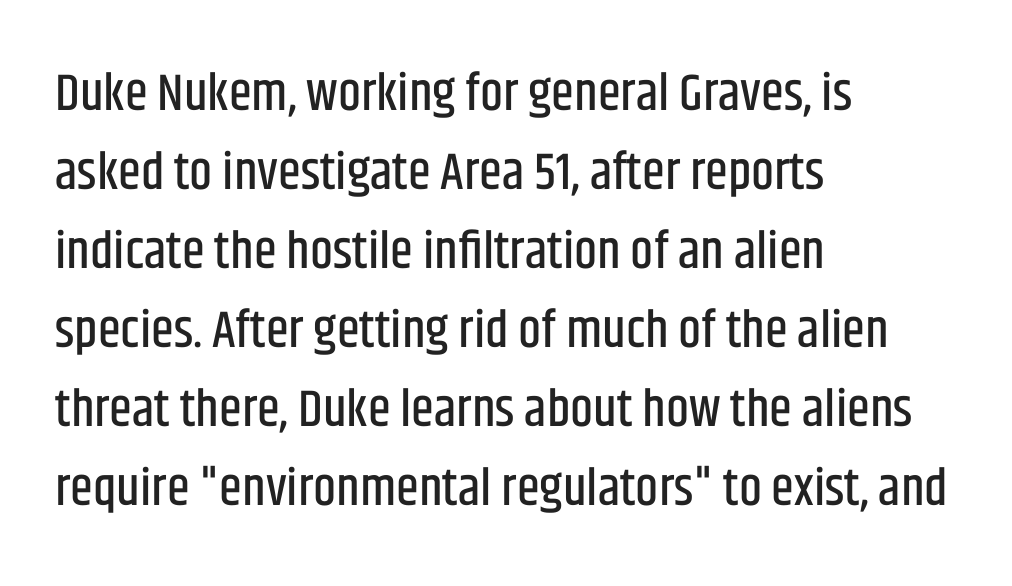
A bare baseline throughout the passage. The space between consecutive lines is moderate. A typesetter would call this zero additional tracking. The letters stand upright; this is a roman face.
